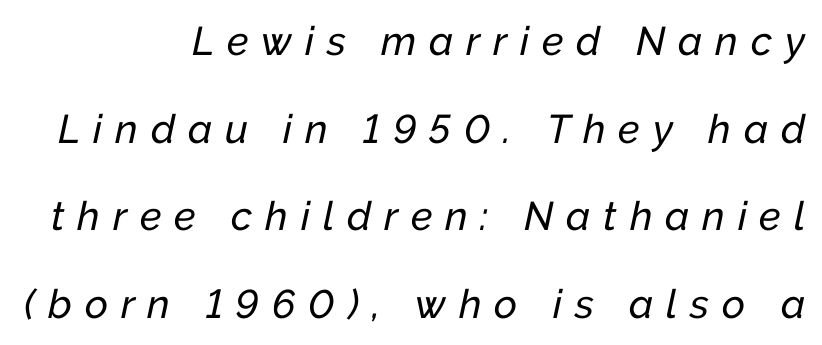
Line spacing here is loose. Teacher's note: observe the even right margin — that is flush-right alignment. Between one letter and the next there's a generous, obvious gap. Unmarked baselines from the first word to the last.
